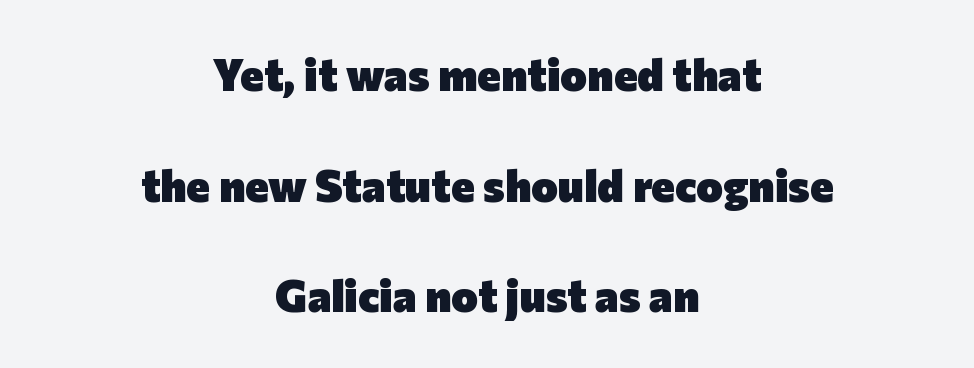
Q: Is the text bold? A: Yes.
Q: Is the text italic (slanted)? A: No, it is upright.
Q: Is the typeface a serif or a sans-serif typeface? A: Sans-serif.
Q: Is the text underlined? A: No.
Q: How is the paragraph aligned? A: Centered.
Q: Is the spacing between letters normal or unusually wide? A: Normal.
Q: Is the spacing between lines tight, normal or loose? A: Loose.
Q: Width (condensed, normal, or wide)? A: Normal.
Q: Stroke contrast? A: Low.
Q: x-height? A: Medium.
Q: Monospaced? A: No.
